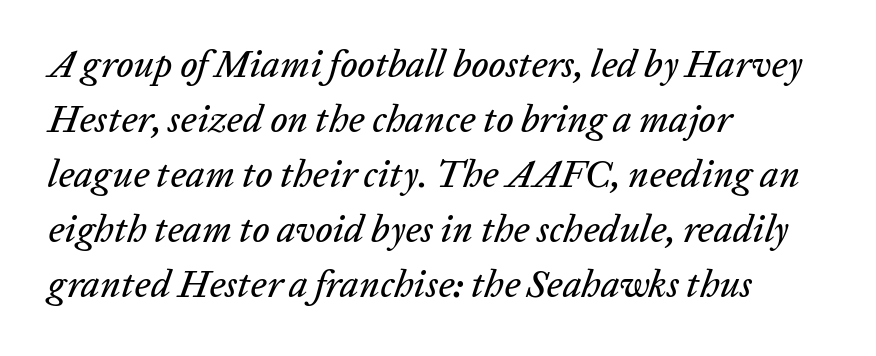
The paragraph shown leans on its left margin. The face used here is proportionally spaced, like ordinary book or web type. You could call the tracking neutral — neither tight nor loose. How would I describe the line gaps? Plain and ordinary.
